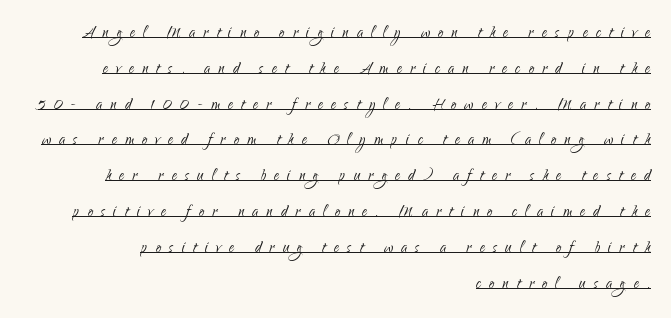
Bold? No — there's no thickening of the strokes. The lines in this sample share a right terminus and differ only in where they begin. Look at the tracking — it's clearly loosened, letters drifting apart. This is underlined copy, the kind a proofreader might mark for attention.
